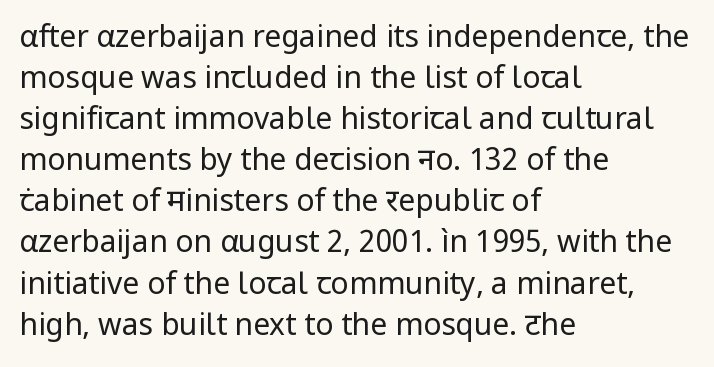
The block of text has a typical density, with ordinary space between rows. A quiet, ordinary-to-light weight characterises the typeface. Character widths vary here, with narrow letters taking less room than wide ones. The passage shown is not underscored anywhere. Italic: no, the glyphs are upright roman.
